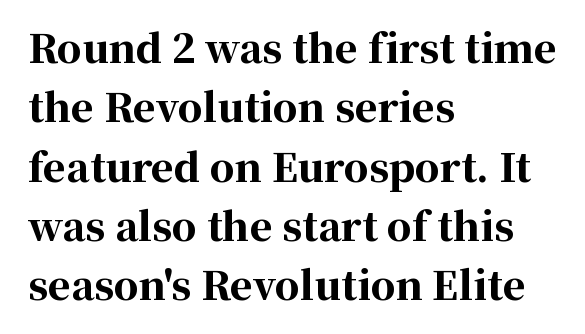
The image shows 39 px bold serif type, upright; set left-aligned, normal line spacing (1.52x), normal letter spacing, not underlined; high stroke contrast and a medium x-height.
